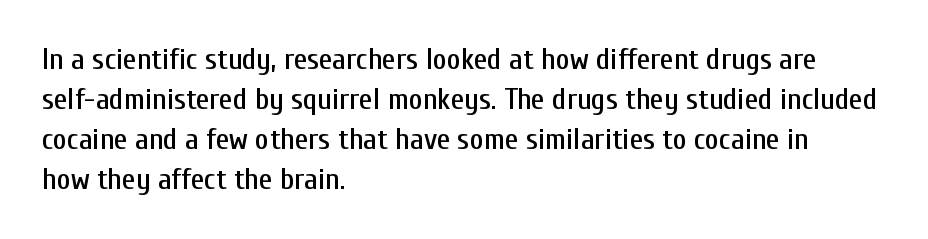
{"serif": "no", "italic": "no", "width": "condensed", "stroke_contrast": "low", "x_height": "medium", "monospaced": "no", "underline": "no", "align": "left", "line_spacing": "normal", "line_spacing_ratio": 1.33, "letter_spacing": "normal", "letter_spacing_em": 0.0, "glyph_px": 30}
